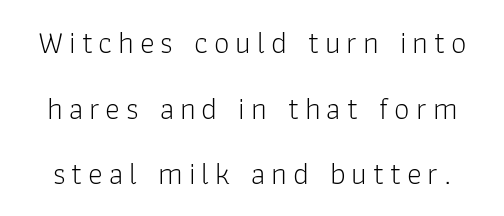
{"serif": "no", "italic": "no", "bold": "no", "weight": "light", "width": "normal", "stroke_contrast": "low", "x_height": "medium", "monospaced": "no", "underline": "no", "line_spacing": "loose", "line_spacing_ratio": 2.12, "glyph_px": 31}
